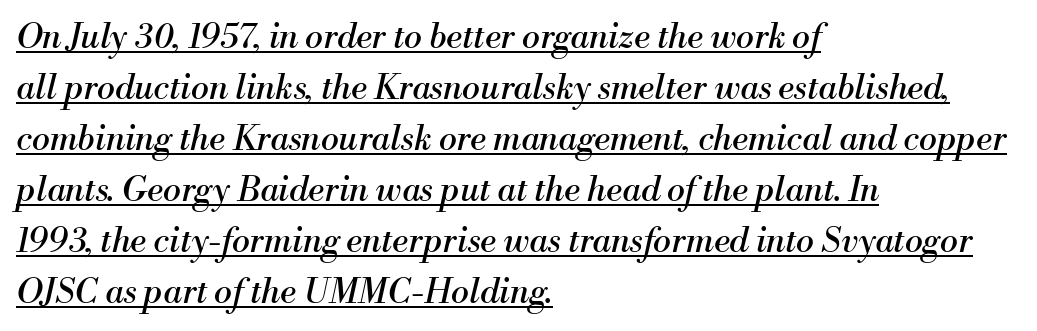
{"serif": "yes", "italic": "yes", "lean": "right", "slant_degrees": 13, "bold": "no", "weight": "regular", "width": "normal", "stroke_contrast": "medium", "x_height": "small", "monospaced": "no", "underline": "yes", "align": "left", "line_spacing": "normal", "line_spacing_ratio": 1.5, "letter_spacing": "normal", "letter_spacing_em": 0.0, "glyph_px": 34}
